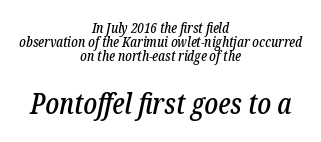
Q: Is the text italic (slanted)? A: Yes, it leans right by about 12 degrees.
Q: Is the typeface a serif or a sans-serif typeface? A: Serif.
Q: Is the text underlined? A: No.
Q: How is the paragraph aligned? A: Centered.
Q: Is the spacing between letters normal or unusually wide? A: Normal.
Q: Is the spacing between lines tight, normal or loose? A: Tight.
Q: Which block of text is set in a larger size, the first (top) or the second (bottom)? A: The second (bottom) one.
Q: Width (condensed, normal, or wide)? A: Condensed.
Q: Stroke contrast? A: Low.
Q: x-height? A: Medium.
Q: Monospaced? A: No.
